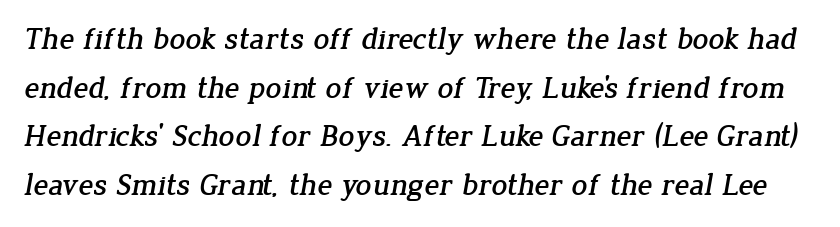
{"serif": "yes", "width": "normal", "stroke_contrast": "low", "x_height": "medium", "monospaced": "no", "underline": "no", "line_spacing": "normal", "line_spacing_ratio": 1.57, "letter_spacing": "normal", "letter_spacing_em": 0.0, "glyph_px": 31}
